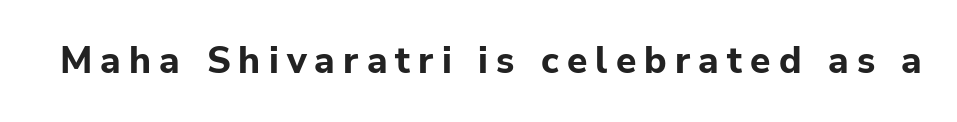
{"serif": "no", "italic": "no", "bold": "yes", "weight": "bold", "width": "normal", "stroke_contrast": "low", "x_height": "medium", "monospaced": "no", "underline": "no", "letter_spacing": "wide", "letter_spacing_em": 0.22, "glyph_px": 37}
